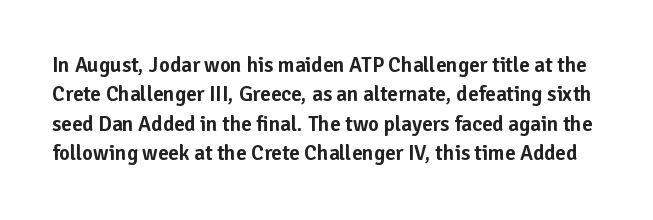
Q: Is the text italic (slanted)? A: No, it is upright.
Q: Is the text underlined? A: No.
Q: Is the spacing between letters normal or unusually wide? A: Normal.
Q: Is the spacing between lines tight, normal or loose? A: Normal.
